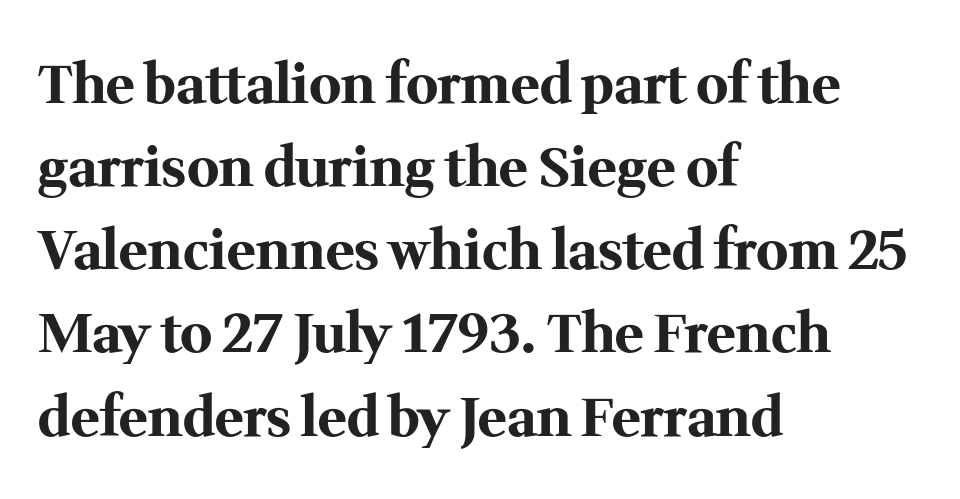
Q: Is the text bold? A: Yes.
Q: Is the text italic (slanted)? A: No, it is upright.
Q: Is the typeface a serif or a sans-serif typeface? A: Serif.
Q: Is the text underlined? A: No.
Q: How is the paragraph aligned? A: Left-aligned.
Q: Is the spacing between letters normal or unusually wide? A: Normal.
Q: Is the spacing between lines tight, normal or loose? A: Normal.
Q: Width (condensed, normal, or wide)? A: Normal.
Q: Stroke contrast? A: Medium.
Q: x-height? A: Medium.
Q: Monospaced? A: No.
